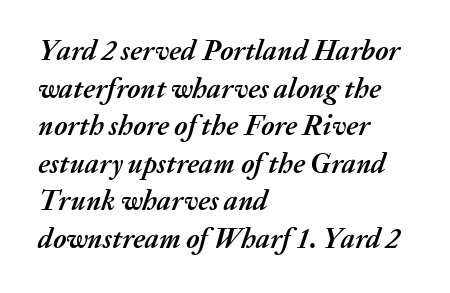
The image shows 28 px semibold type, italic (leaning right); set left-aligned, normal line spacing (1.34x), normal letter spacing, not underlined; medium stroke contrast and a medium x-height.
